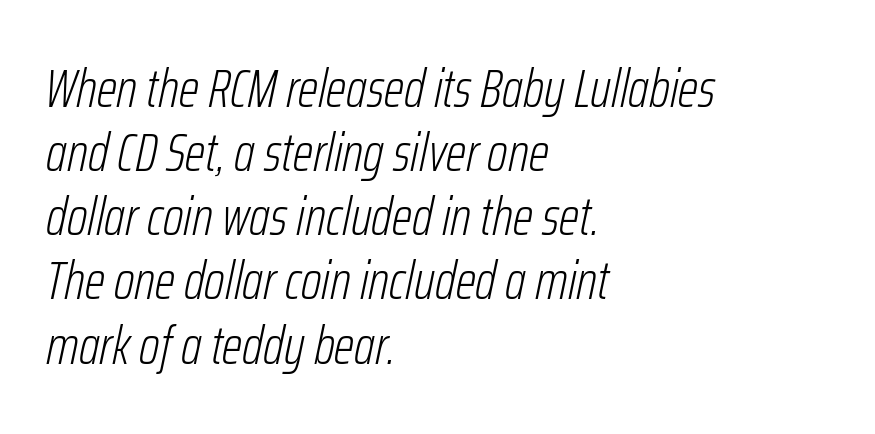
Unbolded letterforms with no extra heft. Check under the words: just untouched page. The face used here has a pronounced slope to its letters. Inter-character spacing is left at the font's built-in metrics.
